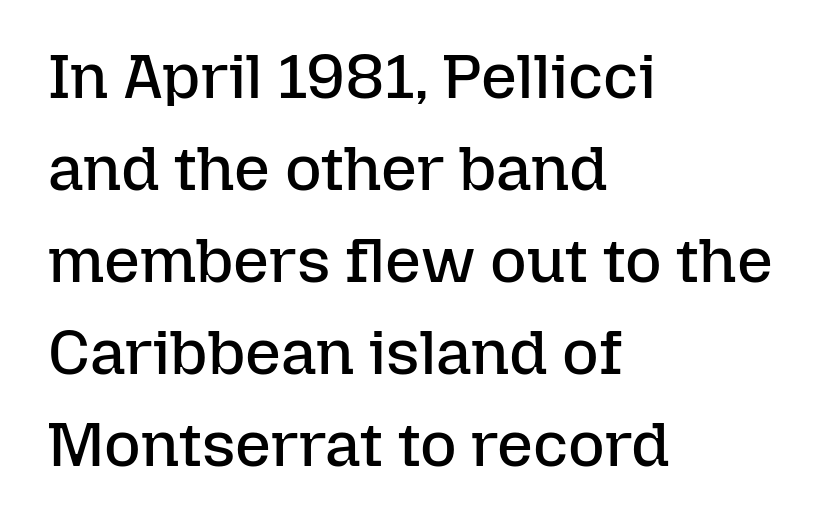
Q: Is the text bold? A: No.
Q: Is the text italic (slanted)? A: No, it is upright.
Q: Is the text underlined? A: No.
Q: How is the paragraph aligned? A: Left-aligned.
Q: Is the spacing between letters normal or unusually wide? A: Normal.
Q: Is the spacing between lines tight, normal or loose? A: Normal.
Q: Width (condensed, normal, or wide)? A: Normal.
Q: Stroke contrast? A: Low.
Q: x-height? A: Medium.
Q: Monospaced? A: No.
